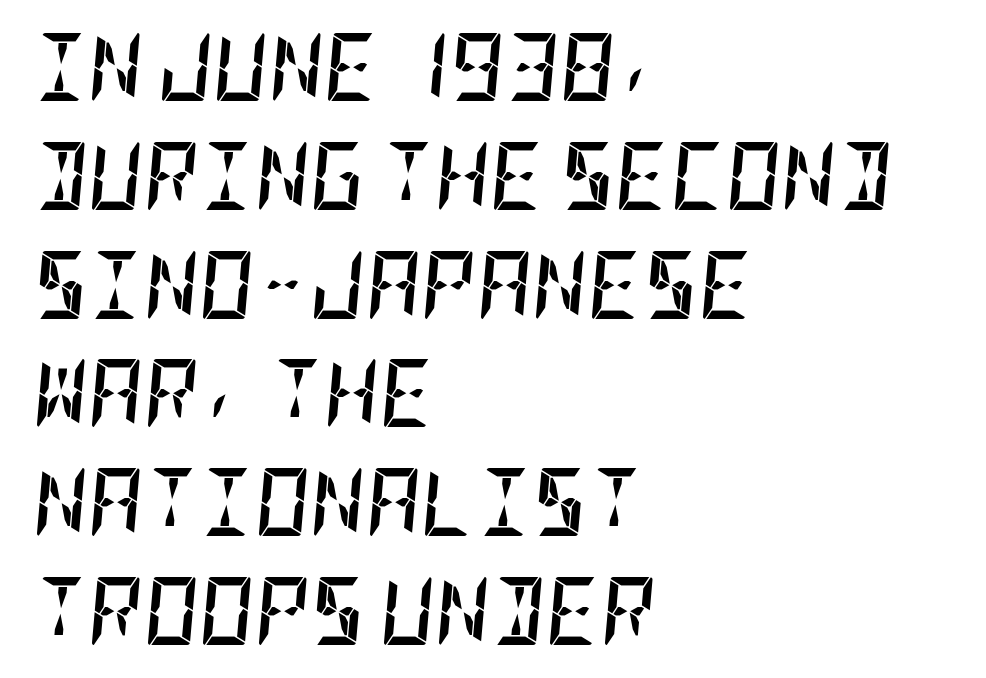
Q: Is the text bold? A: Yes.
Q: Is the text italic (slanted)? A: Yes, it leans right by about 5 degrees.
Q: Is the text underlined? A: No.
Q: How is the paragraph aligned? A: Left-aligned.
Q: Is the spacing between letters normal or unusually wide? A: Normal.
Q: Is the spacing between lines tight, normal or loose? A: Normal.
Q: Width (condensed, normal, or wide)? A: Condensed.
Q: Stroke contrast? A: Low.
Q: x-height? A: Large.
